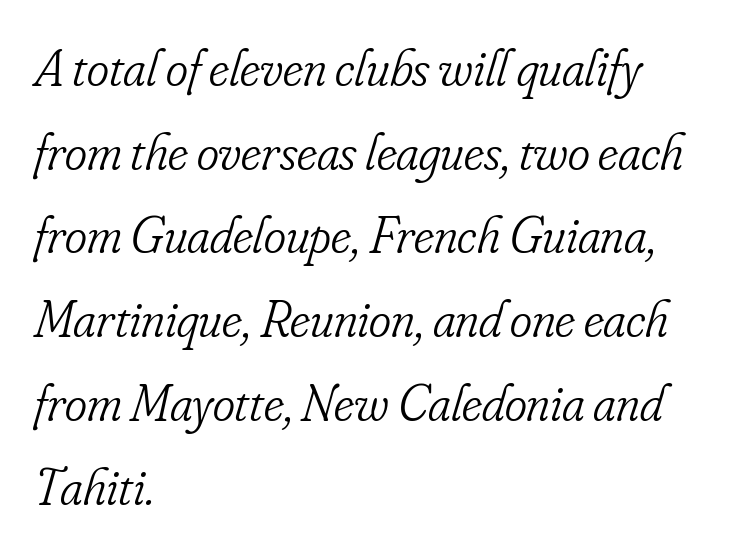
Q: Is the text bold? A: No.
Q: Is the text italic (slanted)? A: Yes, it leans right by about 16 degrees.
Q: Is the typeface a serif or a sans-serif typeface? A: Serif.
Q: Is the text underlined? A: No.
Q: How is the paragraph aligned? A: Left-aligned.
Q: Is the spacing between letters normal or unusually wide? A: Normal.
Q: Is the spacing between lines tight, normal or loose? A: Normal.
Q: Width (condensed, normal, or wide)? A: Condensed.
Q: Stroke contrast? A: Low.
Q: x-height? A: Small.
Q: Monospaced? A: No.
